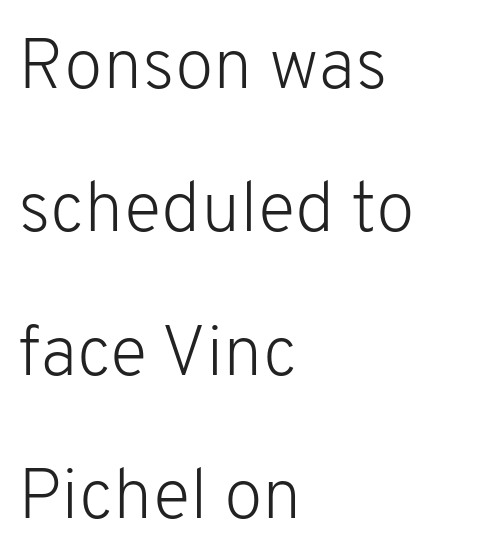
{"serif": "no", "italic": "no", "bold": "no", "weight": "light", "width": "normal", "stroke_contrast": "low", "x_height": "medium", "monospaced": "no", "underline": "no", "align": "left", "line_spacing": "loose", "line_spacing_ratio": 2.02, "letter_spacing": "normal", "letter_spacing_em": 0.0, "glyph_px": 71}
